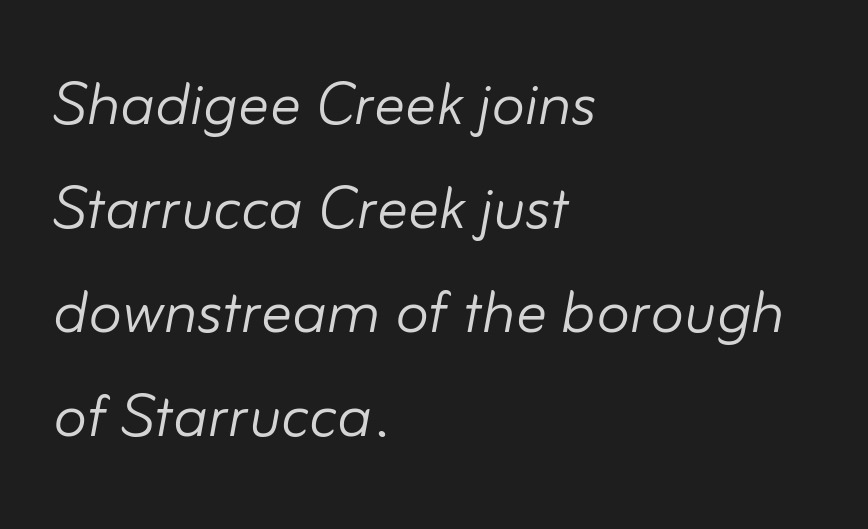
No heavy texture on the line: the type isn't bold. The axis of the letterforms is tilted away from vertical. The rendering anchors every line to the left-hand side. Only glyphs here, with clear space below each row.
